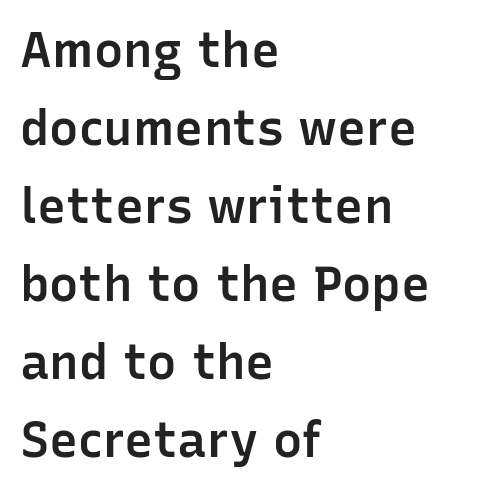
Here the designer chose a conventional face with non-uniform glyph widths. Each new line begins a customary step beneath the previous one. Serifs: no, the terminals of the letterforms are clean. The sample has been set in demibold, a notch under bold. Each word holds together tightly as a unit, with standard inter-letter gaps.
